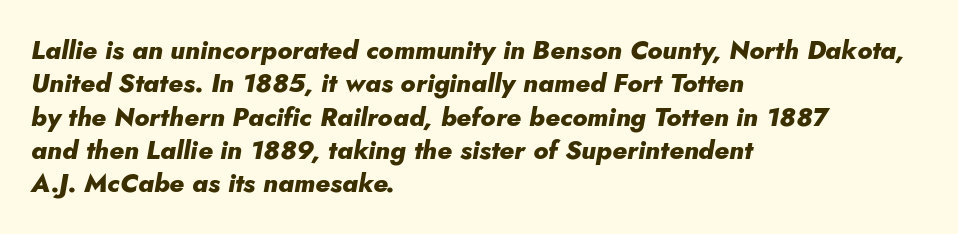
{"italic": "yes", "lean": "right", "slant_degrees": 5, "bold": "yes", "underline": "no", "align": "left", "line_spacing": "normal", "line_spacing_ratio": 1.28, "letter_spacing": "normal", "letter_spacing_em": 0.0, "glyph_px": 26}
